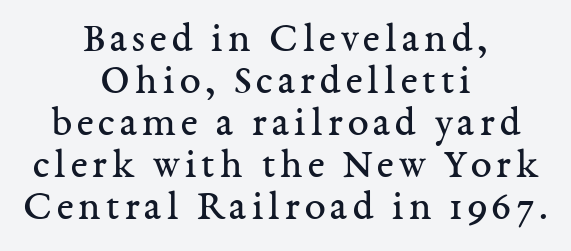
Descenders are the only things crossing below the line. The font sits on the lighter half of the weight spectrum, regular included. Does the copy run flush right? No — it is centered line by line. Letterform terminals end in serifs throughout the passage.
